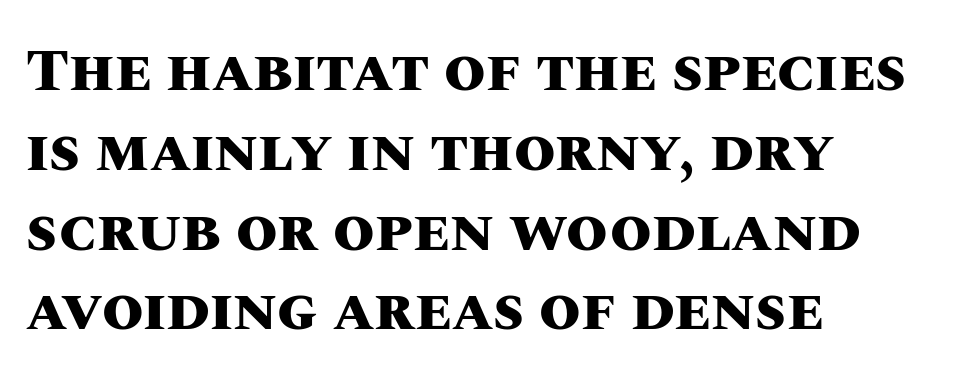
This is the regular roman posture of the typeface. This rendering leaves character spacing at its baseline value. The gap between lines stays unmarked. Typographic density is high because the face is bold. This sample has the flowing, uneven cadence of proportional lettering. The passage is arranged the way most books set body copy — flush left.
